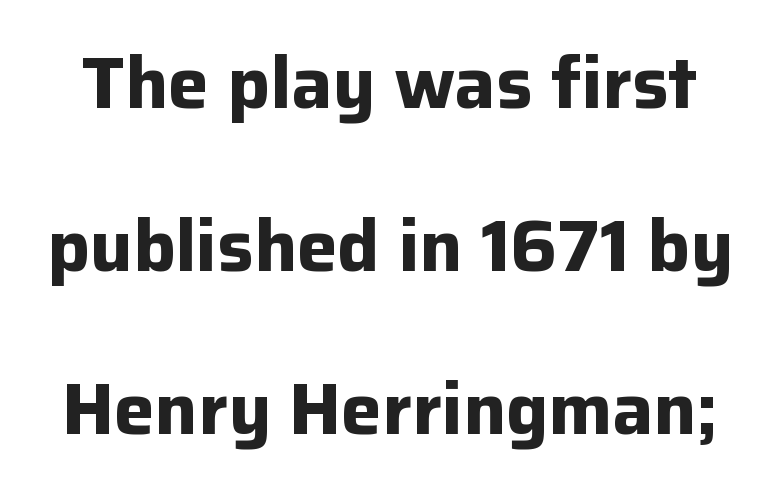
{"serif": "no", "italic": "no", "bold": "yes", "weight": "bold", "width": "normal", "stroke_contrast": "low", "x_height": "medium", "monospaced": "no", "underline": "no", "line_spacing": "loose", "line_spacing_ratio": 2.23, "letter_spacing": "normal", "letter_spacing_em": 0.0, "glyph_px": 73}
